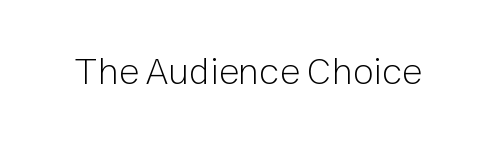
Q: Is the text bold? A: No.
Q: Is the text italic (slanted)? A: No, it is upright.
Q: Is the typeface a serif or a sans-serif typeface? A: Sans-serif.
Q: Is the text underlined? A: No.
Q: Is the spacing between letters normal or unusually wide? A: Normal.
Q: Width (condensed, normal, or wide)? A: Normal.
Q: Stroke contrast? A: Low.
Q: x-height? A: Medium.
Q: Monospaced? A: No.
